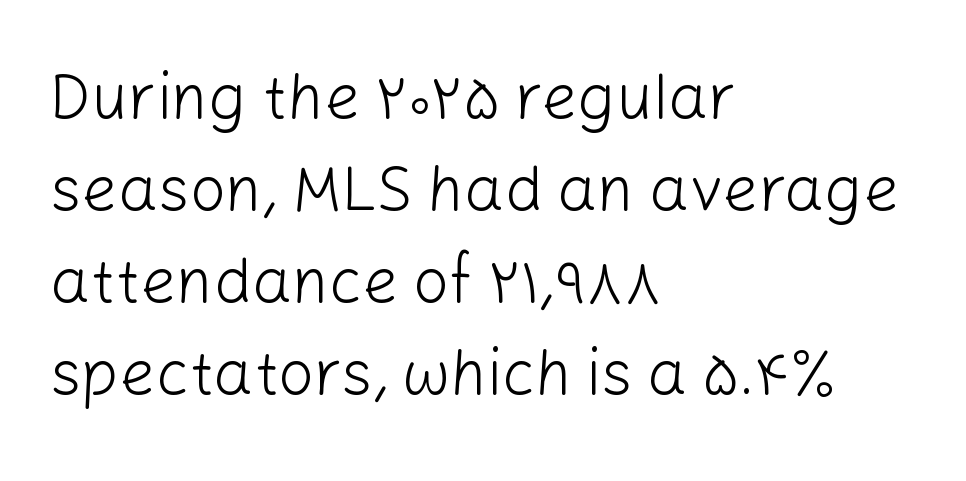
Q: Is the text bold? A: No.
Q: Is the text italic (slanted)? A: No, it is upright.
Q: Is the typeface a serif or a sans-serif typeface? A: Sans-serif.
Q: Is the text underlined? A: No.
Q: How is the paragraph aligned? A: Left-aligned.
Q: Is the spacing between letters normal or unusually wide? A: Normal.
Q: Is the spacing between lines tight, normal or loose? A: Normal.
Q: Width (condensed, normal, or wide)? A: Normal.
Q: Stroke contrast? A: Low.
Q: x-height? A: Medium.
Q: Monospaced? A: No.
